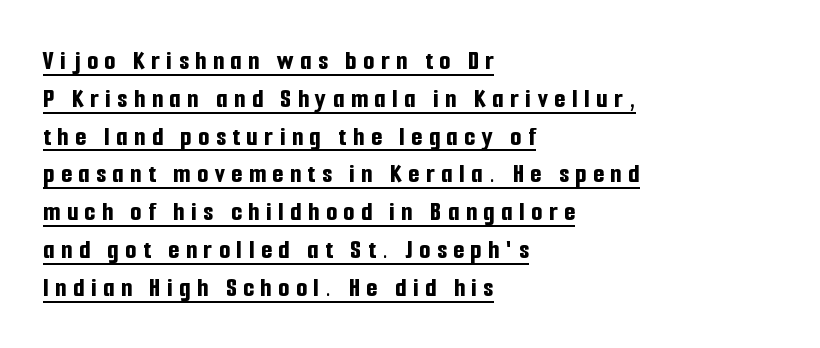
The image shows 28 px bold, condensed sans-serif type, upright; set left-aligned, normal line spacing (1.35x), unusually wide letter spacing (+0.24 em), underlined; low stroke contrast and a medium x-height.
